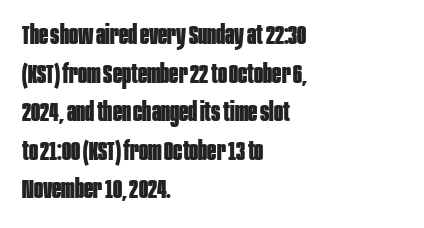
{"italic": "no", "bold": "yes", "underline": "no", "align": "left", "line_spacing": "normal", "line_spacing_ratio": 1.43, "letter_spacing": "normal", "letter_spacing_em": 0.0, "glyph_px": 27}
